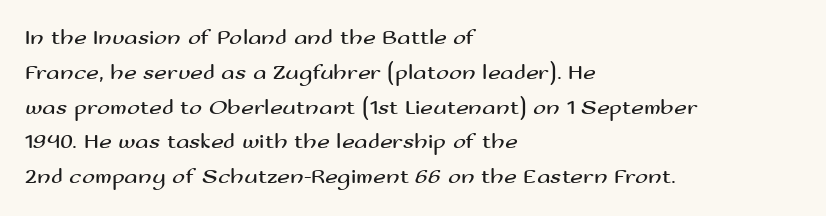
All the whitespace from short lines collects on the right. No extra tracking has been applied to these lines. Characters remain perfectly vertical along every line. The space beneath each line is pristine and unruled. Vertical stems look standard width or narrower in stroke.
